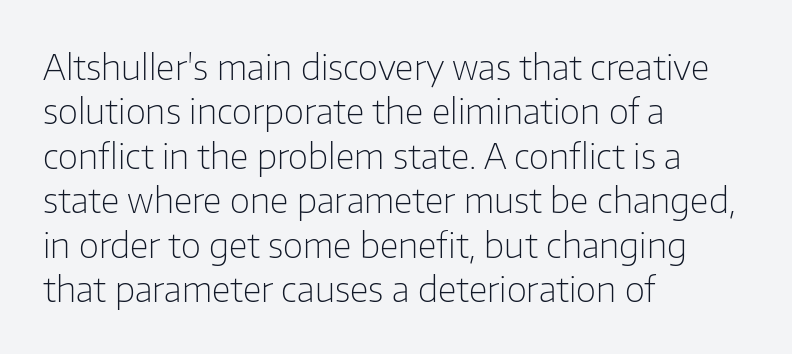
{"serif": "no", "italic": "no", "bold": "no", "weight": "light", "width": "normal", "stroke_contrast": "low", "x_height": "medium", "monospaced": "no", "underline": "no", "align": "left", "line_spacing": "normal", "line_spacing_ratio": 1.27, "letter_spacing": "normal", "letter_spacing_em": 0.0, "glyph_px": 35}
